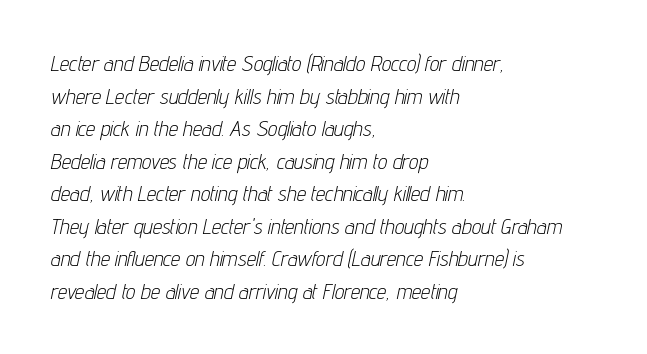
Q: Is the text bold? A: No.
Q: Is the text italic (slanted)? A: Yes, it leans right by about 12 degrees.
Q: Is the text underlined? A: No.
Q: How is the paragraph aligned? A: Left-aligned.
Q: Is the spacing between letters normal or unusually wide? A: Normal.
Q: Is the spacing between lines tight, normal or loose? A: Normal.
